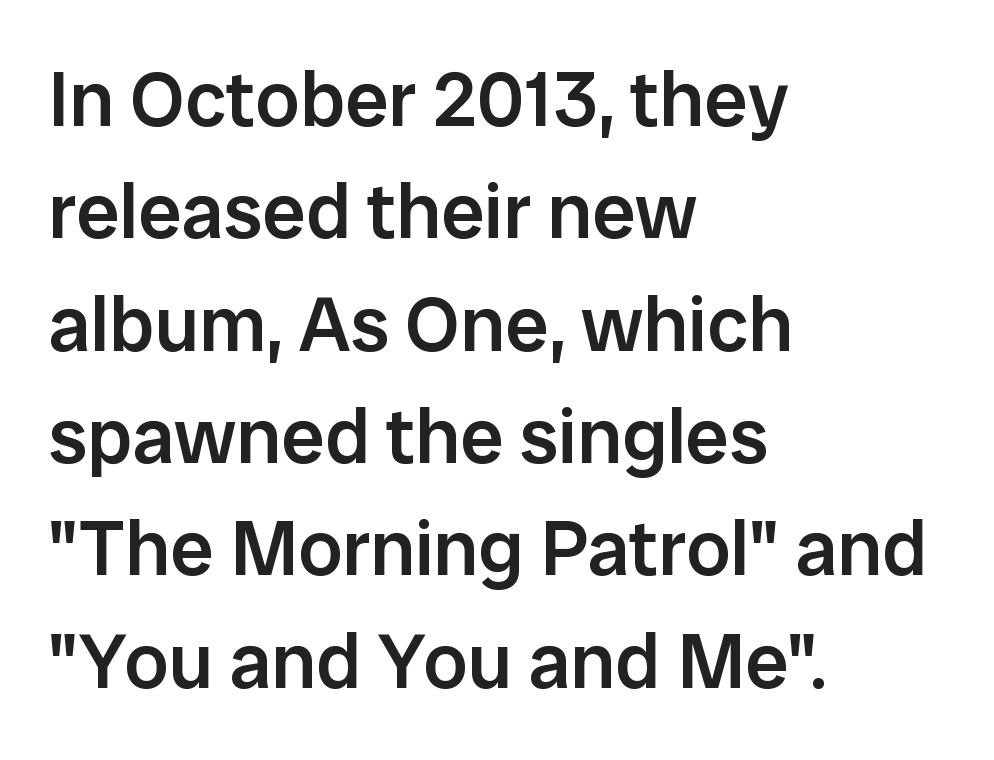
The image shows 78 px semibold sans-serif type, upright; set left-aligned, normal line spacing (1.44x), normal letter spacing, not underlined; low stroke contrast and a medium x-height.
